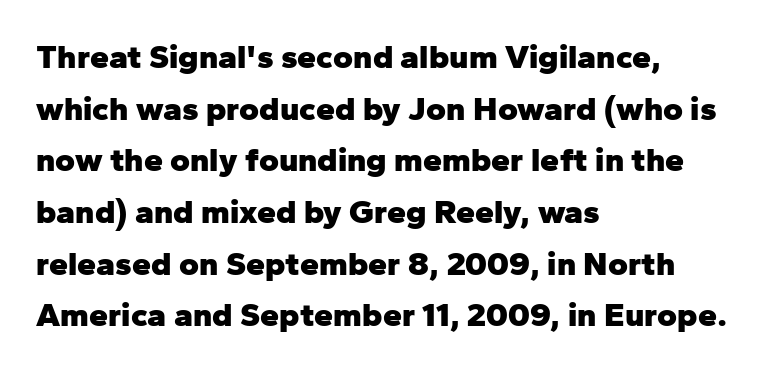
{"serif": "no", "italic": "no", "bold": "yes", "weight": "heavy", "width": "normal", "stroke_contrast": "low", "x_height": "medium", "monospaced": "no", "underline": "no", "align": "left", "line_spacing": "normal", "line_spacing_ratio": 1.52, "letter_spacing": "normal", "letter_spacing_em": 0.0, "glyph_px": 34}
